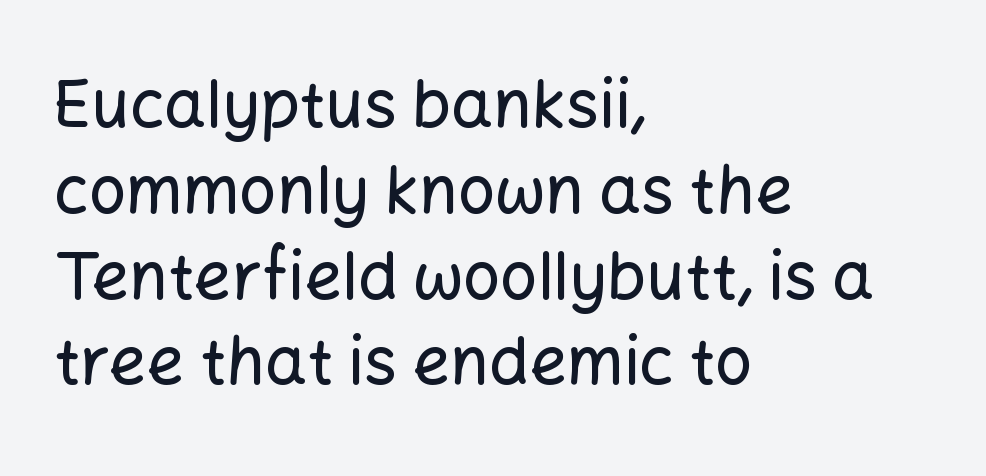
{"serif": "no", "italic": "no", "width": "normal", "stroke_contrast": "low", "x_height": "medium", "monospaced": "no", "underline": "no", "align": "left", "line_spacing": "normal", "line_spacing_ratio": 1.3, "letter_spacing": "normal", "letter_spacing_em": 0.0, "glyph_px": 66}
